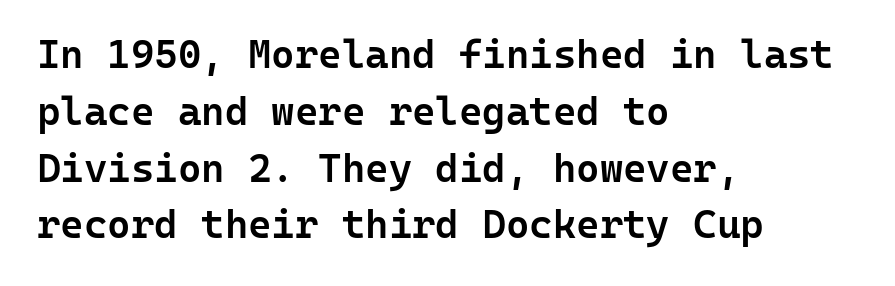
Q: Is the text bold? A: Semi-bold.
Q: Is the text italic (slanted)? A: No, it is upright.
Q: Is the typeface a serif or a sans-serif typeface? A: Sans-serif.
Q: Is the text underlined? A: No.
Q: How is the paragraph aligned? A: Left-aligned.
Q: Is the spacing between letters normal or unusually wide? A: Normal.
Q: Is the spacing between lines tight, normal or loose? A: Normal.
Q: Width (condensed, normal, or wide)? A: Normal.
Q: Stroke contrast? A: Low.
Q: x-height? A: Medium.
Q: Monospaced? A: Yes.
